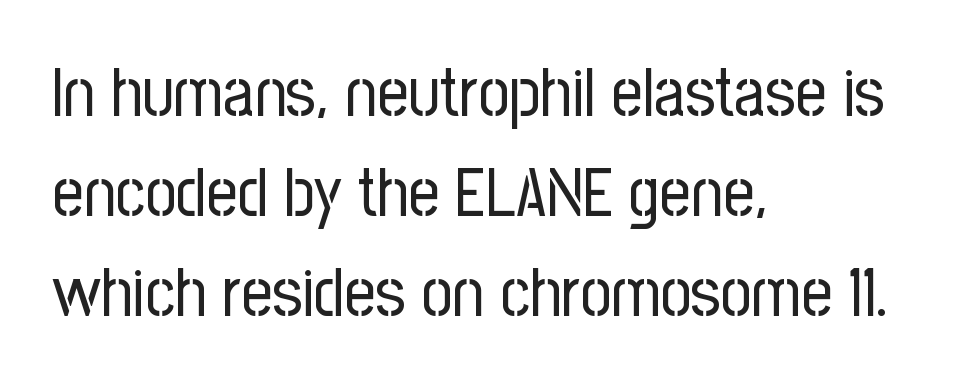
The designer left line spacing at the default. You could call the tracking neutral — neither tight nor loose. Designer's note — italics off, roman on. One-word summary of the alignment: left. These lines are rendered in a variable-pitch font. Ink coverage per letter is moderate at most.
